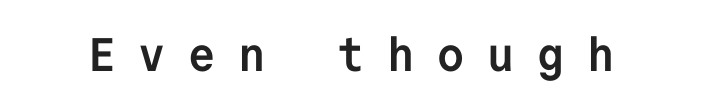
Does the lettering tilt? It doesn't — this is upright. Descenders are the only things crossing below the line. The text was rendered using a sans face with plain stroke endings. The tracking jumps out immediately: characters are airy and widely separated. What weight is shown? A full bold with thick strokes. Is this a fixed-width face? Yes — each glyph sits in an identical cell.
